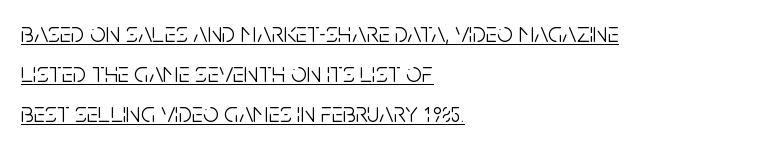
{"serif": "no", "italic": "no", "bold": "no", "weight": "light", "width": "condensed", "stroke_contrast": "low", "x_height": "large", "monospaced": "no", "underline": "yes", "align": "left", "line_spacing": "normal", "line_spacing_ratio": 1.42, "letter_spacing": "normal", "letter_spacing_em": 0.0, "glyph_px": 28}
